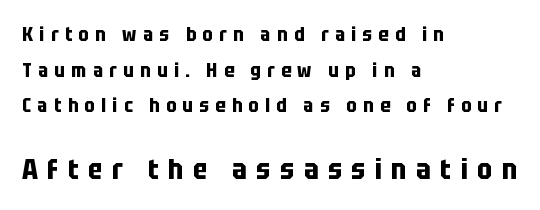
Q: Is the text bold? A: Yes.
Q: Is the text italic (slanted)? A: No, it is upright.
Q: Is the typeface a serif or a sans-serif typeface? A: Sans-serif.
Q: Is the text underlined? A: No.
Q: How is the paragraph aligned? A: Left-aligned.
Q: Is the spacing between letters normal or unusually wide? A: Unusually wide.
Q: Which block of text is set in a larger size, the first (top) or the second (bottom)? A: The second (bottom) one.
Q: Width (condensed, normal, or wide)? A: Condensed.
Q: Stroke contrast? A: Low.
Q: x-height? A: Large.
Q: Monospaced? A: No.
